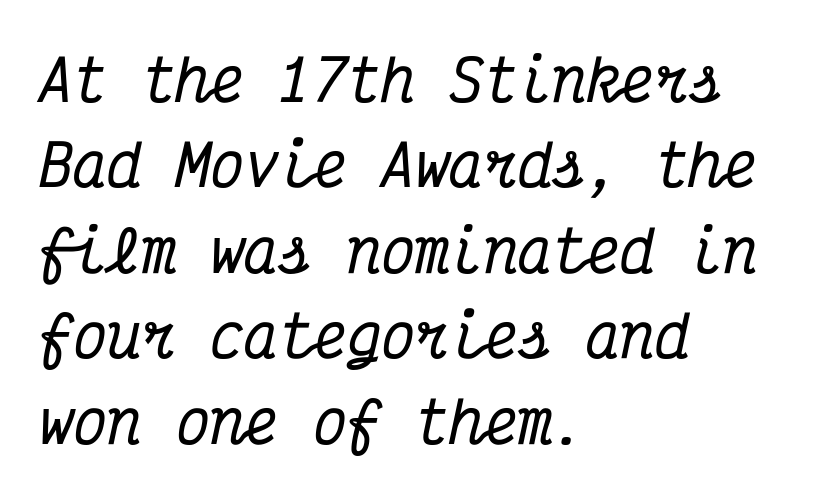
Q: Is the text italic (slanted)? A: Yes, it leans right by about 12 degrees.
Q: Is the typeface a serif or a sans-serif typeface? A: Serif.
Q: Is the text underlined? A: No.
Q: How is the paragraph aligned? A: Left-aligned.
Q: Is the spacing between letters normal or unusually wide? A: Normal.
Q: Is the spacing between lines tight, normal or loose? A: Normal.
Q: Width (condensed, normal, or wide)? A: Condensed.
Q: Stroke contrast? A: Medium.
Q: x-height? A: Medium.
Q: Monospaced? A: Yes.
